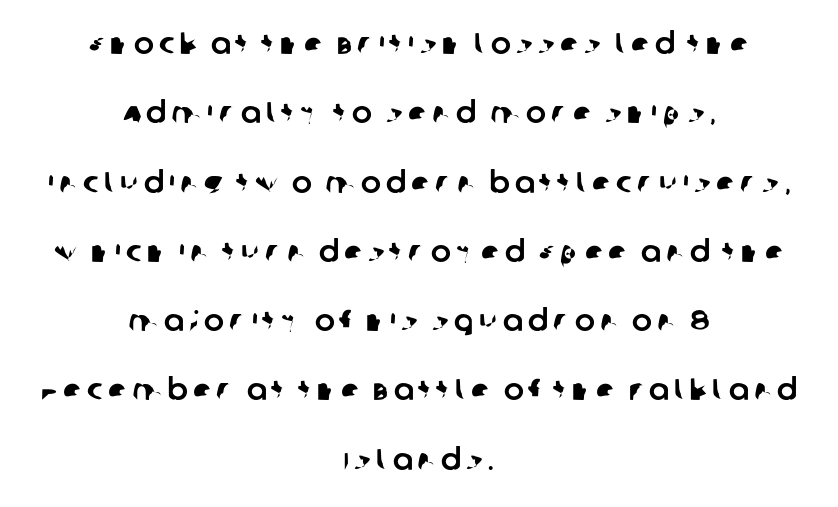
Nope, no serifs anywhere on these letters. These lines are rendered in a variable-pitch font. Caption: multi-line text, centered on the measure. Each new line begins a long way beneath the previous one. Lines of text with bare space underneath.
